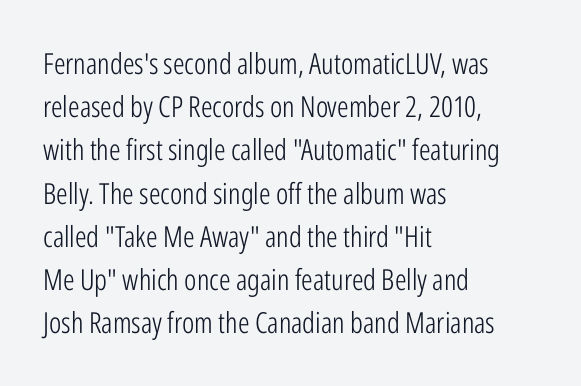
Q: Is the text bold? A: No.
Q: Is the text italic (slanted)? A: No, it is upright.
Q: Is the typeface a serif or a sans-serif typeface? A: Sans-serif.
Q: Is the text underlined? A: No.
Q: How is the paragraph aligned? A: Left-aligned.
Q: Is the spacing between letters normal or unusually wide? A: Normal.
Q: Is the spacing between lines tight, normal or loose? A: Normal.
Q: Width (condensed, normal, or wide)? A: Condensed.
Q: Stroke contrast? A: Low.
Q: x-height? A: Medium.
Q: Monospaced? A: No.
